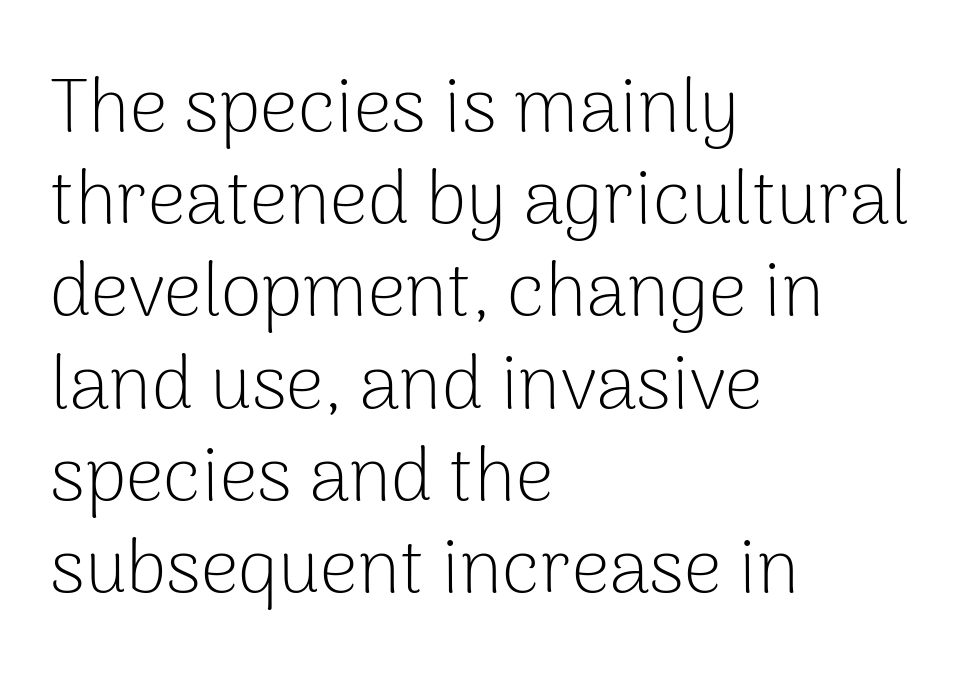
Q: Is the text bold? A: No.
Q: Is the text italic (slanted)? A: No, it is upright.
Q: Is the typeface a serif or a sans-serif typeface? A: Sans-serif.
Q: Is the text underlined? A: No.
Q: How is the paragraph aligned? A: Left-aligned.
Q: Is the spacing between letters normal or unusually wide? A: Normal.
Q: Width (condensed, normal, or wide)? A: Normal.
Q: Stroke contrast? A: Low.
Q: x-height? A: Medium.
Q: Monospaced? A: No.
